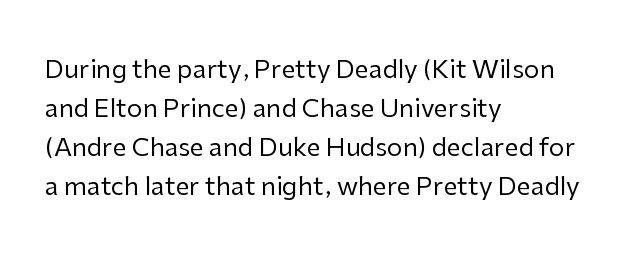
Q: Is the text bold? A: No.
Q: Is the text italic (slanted)? A: No, it is upright.
Q: Is the text underlined? A: No.
Q: How is the paragraph aligned? A: Left-aligned.
Q: Is the spacing between letters normal or unusually wide? A: Normal.
Q: Is the spacing between lines tight, normal or loose? A: Normal.
